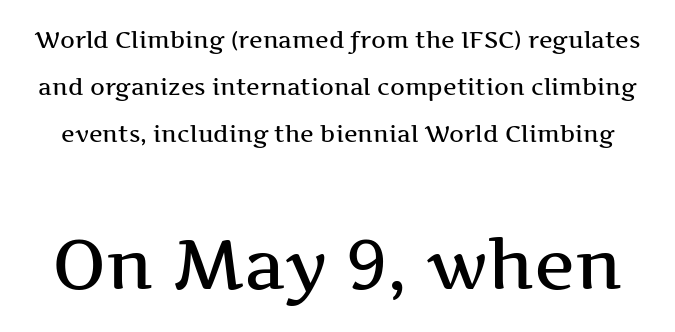
{"serif": "yes", "italic": "no", "width": "wide", "stroke_contrast": "medium", "x_height": "medium", "monospaced": "no", "underline": "no", "line_spacing": "loose", "line_spacing_ratio": 2.05, "letter_spacing": "normal", "letter_spacing_em": 0.0, "larger_block": "second", "size_ratio": 3.0, "glyph_px": 69}
